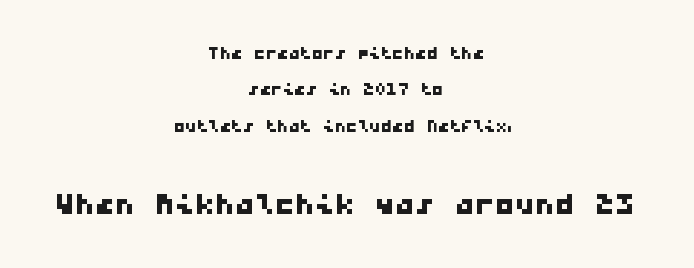
{"serif": "no", "width": "wide", "stroke_contrast": "low", "x_height": "medium", "monospaced": "yes", "underline": "no", "align": "center", "line_spacing": "normal", "line_spacing_ratio": 1.58, "letter_spacing": "normal", "letter_spacing_em": 0.0, "larger_block": "second", "size_ratio": 1.74, "glyph_px": 40}
